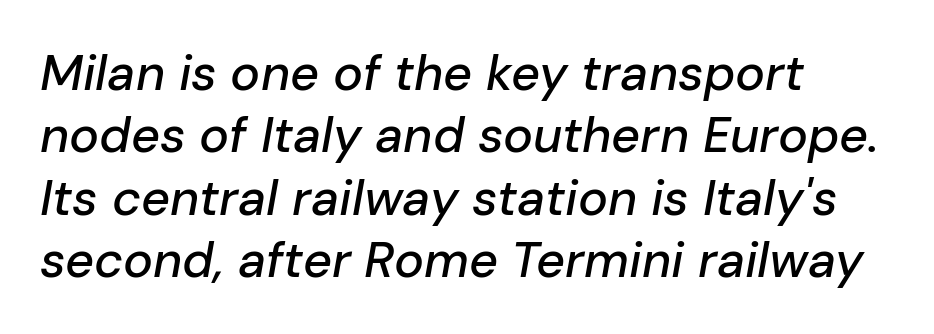
An italicized treatment has been applied to the whole sample. The space beneath each line is pristine and unruled. The compositor pushed each line to the left boundary. Compared with typical paragraphs, the rows here are spaced about the same. Think of a printed novel: that variable character pitch is what you see here.
